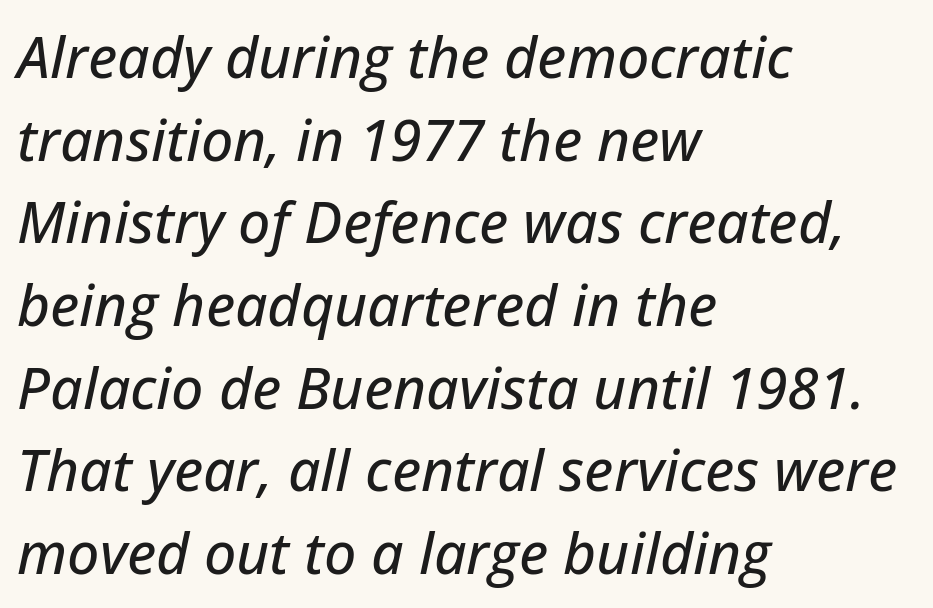
Q: Is the text italic (slanted)? A: Yes, it leans right by about 12 degrees.
Q: Is the text underlined? A: No.
Q: How is the paragraph aligned? A: Left-aligned.
Q: Is the spacing between letters normal or unusually wide? A: Normal.
Q: Is the spacing between lines tight, normal or loose? A: Normal.
Q: Width (condensed, normal, or wide)? A: Normal.
Q: Stroke contrast? A: Low.
Q: x-height? A: Medium.
Q: Monospaced? A: No.
